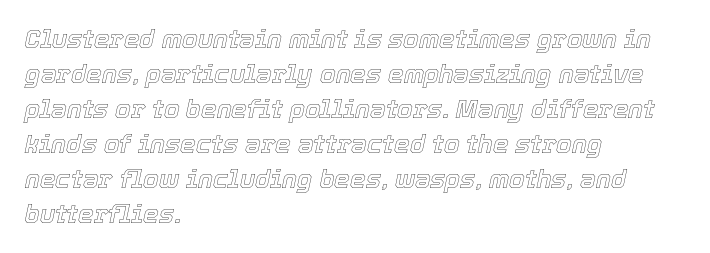
The line-height multiplier appears to be the usual default. In terms of posture, this sample is oblique. Characters follow at the spacing the type designer built in. Where is the straight margin? On the left. Rule under the text: the space is simply empty.
